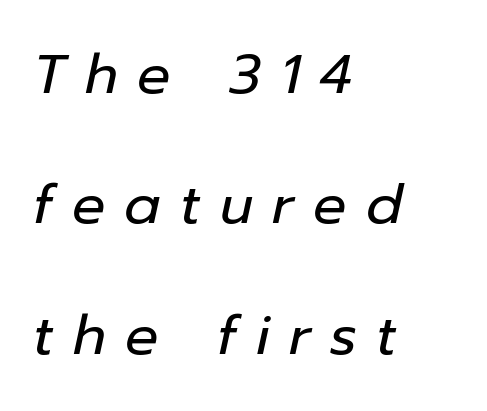
Q: Is the text bold? A: No.
Q: Is the text italic (slanted)? A: Yes, it leans right by about 12 degrees.
Q: Is the text underlined? A: No.
Q: How is the paragraph aligned? A: Left-aligned.
Q: Is the spacing between letters normal or unusually wide? A: Unusually wide.
Q: Is the spacing between lines tight, normal or loose? A: Loose.
Q: Width (condensed, normal, or wide)? A: Normal.
Q: Stroke contrast? A: Low.
Q: x-height? A: Medium.
Q: Monospaced? A: No.
